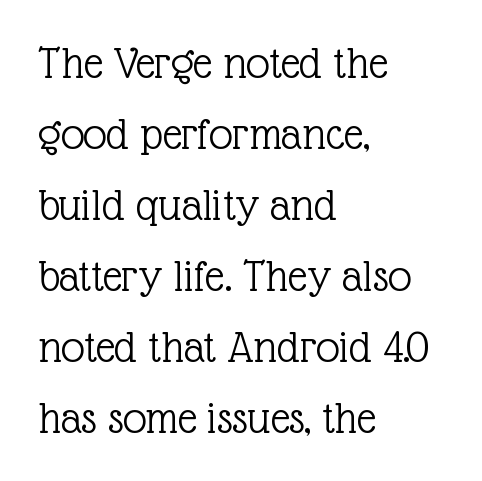
{"serif": "yes", "italic": "no", "bold": "no", "weight": "light", "width": "normal", "x_height": "medium", "monospaced": "no", "underline": "no", "align": "left", "line_spacing": "normal", "line_spacing_ratio": 1.51, "letter_spacing": "normal", "letter_spacing_em": 0.0, "glyph_px": 47}
